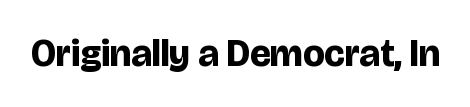
{"serif": "no", "italic": "no", "bold": "yes", "weight": "bold", "width": "normal", "stroke_contrast": "low", "x_height": "large", "monospaced": "no", "underline": "no", "letter_spacing": "normal", "letter_spacing_em": 0.0, "glyph_px": 38}
